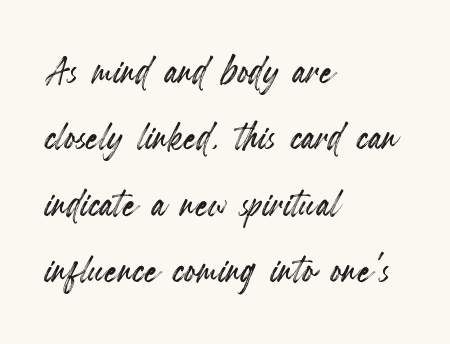
Q: Is the text italic (slanted)? A: Yes.
Q: Is the text underlined? A: No.
Q: How is the paragraph aligned? A: Left-aligned.
Q: Is the spacing between letters normal or unusually wide? A: Normal.
Q: Is the spacing between lines tight, normal or loose? A: Normal.
Q: Width (condensed, normal, or wide)? A: Condensed.
Q: x-height? A: Small.
Q: Monospaced? A: No.
